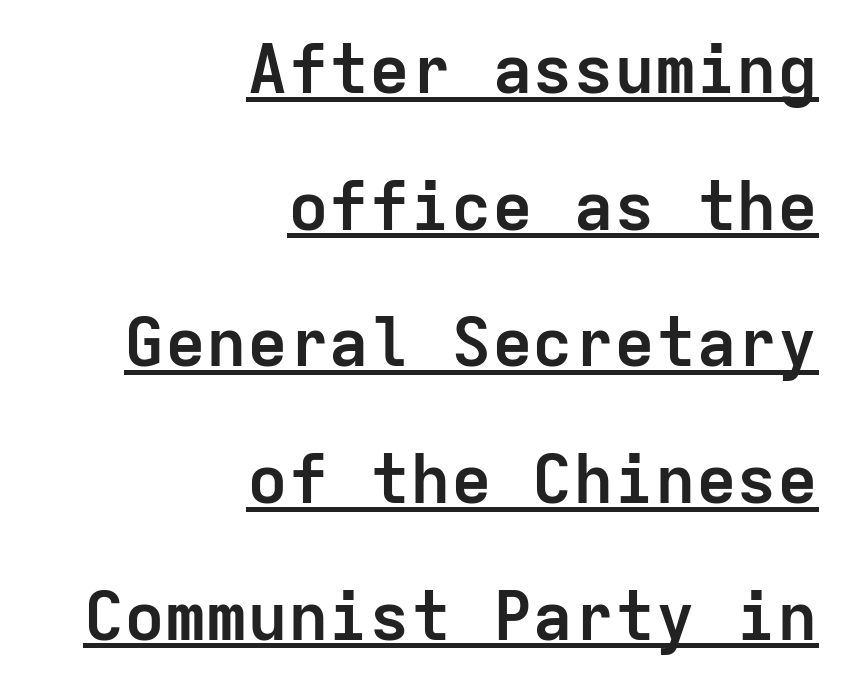
{"serif": "no", "italic": "no", "bold": "yes", "weight": "semibold", "width": "normal", "stroke_contrast": "low", "x_height": "medium", "monospaced": "yes", "underline": "yes", "align": "right", "line_spacing": "loose", "line_spacing_ratio": 2.01, "letter_spacing": "normal", "letter_spacing_em": 0.0, "glyph_px": 68}
